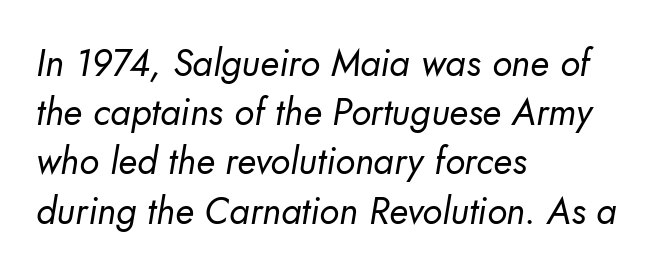
Q: Is the text bold? A: No.
Q: Is the typeface a serif or a sans-serif typeface? A: Sans-serif.
Q: Is the text underlined? A: No.
Q: How is the paragraph aligned? A: Left-aligned.
Q: Is the spacing between letters normal or unusually wide? A: Normal.
Q: Is the spacing between lines tight, normal or loose? A: Normal.
Q: Width (condensed, normal, or wide)? A: Normal.
Q: Stroke contrast? A: Low.
Q: x-height? A: Small.
Q: Monospaced? A: No.
